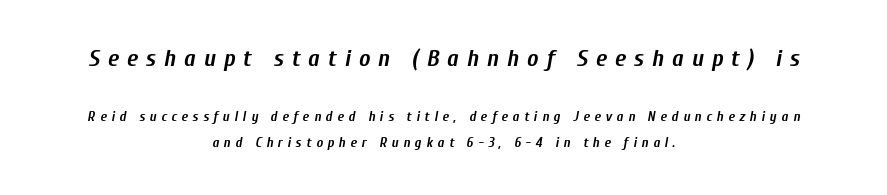
Words float on clear page, feet unadorned. Every row of glyphs is offset so its center matches the block's center. The letters are slanted; this is an italic face. Caption: expanded tracking, letters set apart. The initial chunk of copy outweighs the following chunk in type size. Bold? Absolutely — the strokes are thick and heavy.
